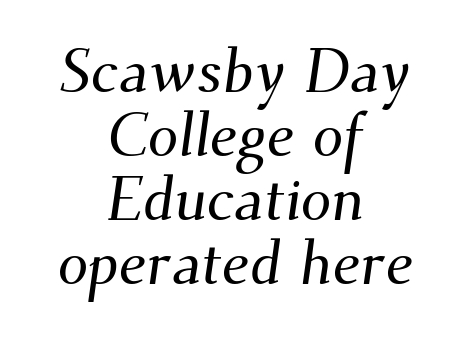
Caption: standard tracking, unaltered. Observe the serifs anchoring each vertical stroke in this sample. Honestly, there is no underline to notice here at all. This sample is center-justified, so both line endings float freely. Line spacing here is tight. These lines are rendered in a variable-pitch font.
